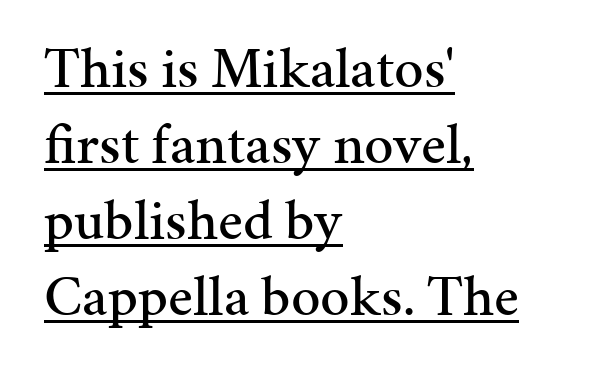
The image shows 58 px serif type, upright; set left-aligned, normal line spacing (1.31x), normal letter spacing, underlined; medium stroke contrast and a medium x-height.
